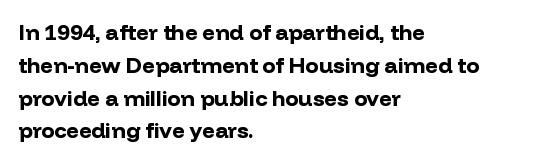
Q: Is the text bold? A: Yes.
Q: Is the text italic (slanted)? A: No, it is upright.
Q: Is the text underlined? A: No.
Q: How is the paragraph aligned? A: Left-aligned.
Q: Is the spacing between letters normal or unusually wide? A: Normal.
Q: Is the spacing between lines tight, normal or loose? A: Normal.
